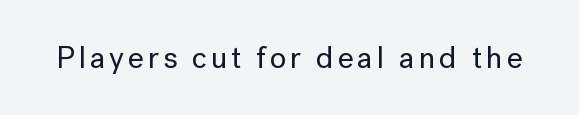
Q: Is the text italic (slanted)? A: No, it is upright.
Q: Is the typeface a serif or a sans-serif typeface? A: Sans-serif.
Q: Is the text underlined? A: No.
Q: Width (condensed, normal, or wide)? A: Normal.
Q: Stroke contrast? A: Low.
Q: x-height? A: Medium.
Q: Monospaced? A: No.
